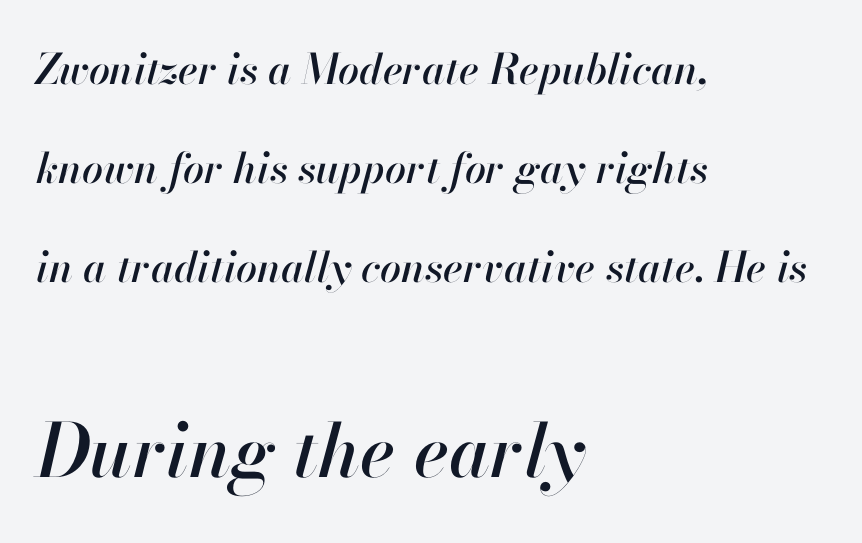
The image shows 74 px text type, italic (leaning right); set left-aligned, loose line spacing (2.36x), normal letter spacing, not underlined; the second (bottom) block is 1.76x larger; high stroke contrast and a small x-height.
